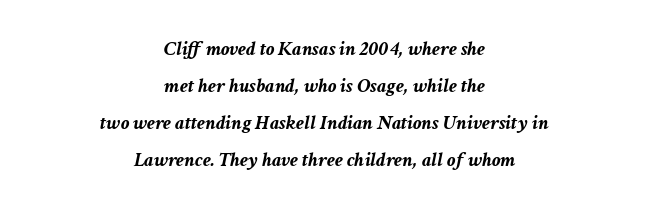
Q: Is the text bold? A: Yes.
Q: Is the text italic (slanted)? A: Yes, it leans right by about 11 degrees.
Q: Is the text underlined? A: No.
Q: How is the paragraph aligned? A: Centered.
Q: Is the spacing between letters normal or unusually wide? A: Normal.
